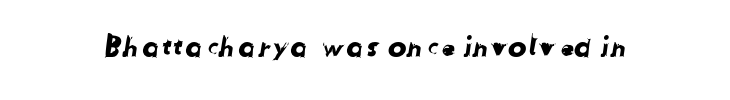
Q: Is the typeface a serif or a sans-serif typeface? A: Sans-serif.
Q: Is the text underlined? A: No.
Q: Is the spacing between letters normal or unusually wide? A: Normal.
Q: Width (condensed, normal, or wide)? A: Normal.
Q: Stroke contrast? A: Low.
Q: x-height? A: Medium.
Q: Monospaced? A: No.
